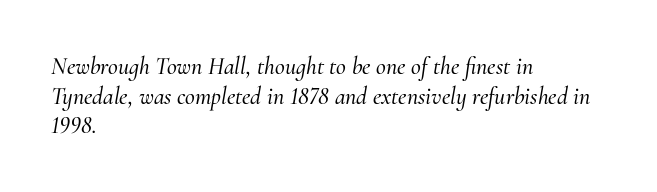
Q: Is the text italic (slanted)? A: Yes, it leans right by about 10 degrees.
Q: Is the text underlined? A: No.
Q: How is the paragraph aligned? A: Left-aligned.
Q: Is the spacing between letters normal or unusually wide? A: Normal.
